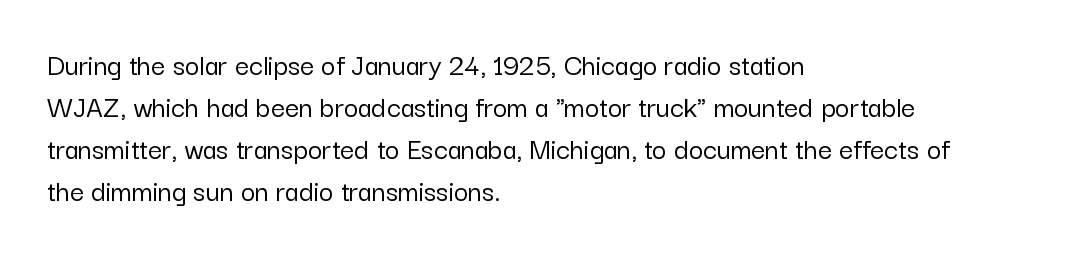
Q: Is the text italic (slanted)? A: No, it is upright.
Q: Is the typeface a serif or a sans-serif typeface? A: Sans-serif.
Q: Is the text underlined? A: No.
Q: How is the paragraph aligned? A: Left-aligned.
Q: Is the spacing between letters normal or unusually wide? A: Normal.
Q: Is the spacing between lines tight, normal or loose? A: Normal.
Q: Width (condensed, normal, or wide)? A: Normal.
Q: Stroke contrast? A: Low.
Q: x-height? A: Medium.
Q: Monospaced? A: No.
